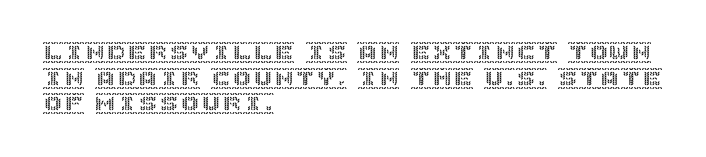
The image shows 21 px text type, upright; set left-aligned, line spacing 1.22x, normal letter spacing, not underlined.
